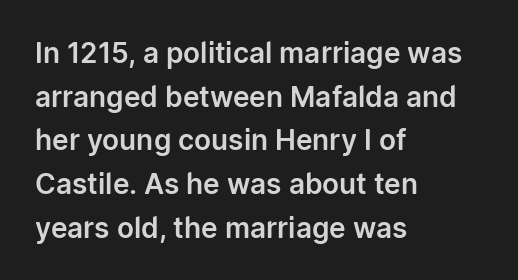
The image shows 28 px sans-serif type, upright; set left-aligned, normal line spacing (1.56x), normal letter spacing, not underlined; low stroke contrast and a medium x-height.
